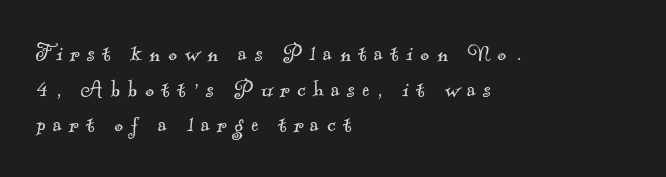
The image shows 27 px text type; set left-aligned, normal line spacing (1.32x), unusually wide letter spacing (+0.28 em), not underlined.
